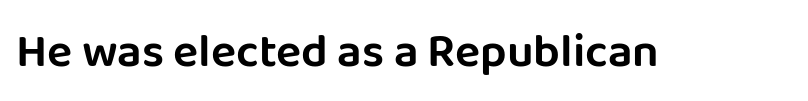
The specimen omits any rule beneath the text block's lines. The letters advance in unequal steps, a hallmark of proportional type. Look at the bottom of the vertical strokes: they stop flat, with no serifs. The passage shown has conventional tracking throughout.
